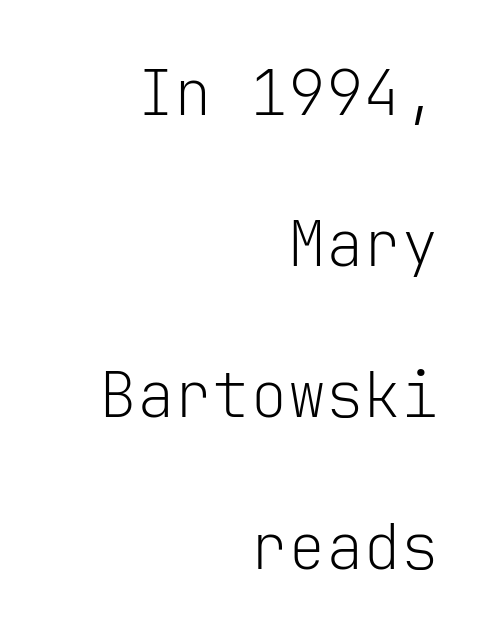
Q: Is the text bold? A: No.
Q: Is the text italic (slanted)? A: No, it is upright.
Q: Is the typeface a serif or a sans-serif typeface? A: Sans-serif.
Q: Is the text underlined? A: No.
Q: How is the paragraph aligned? A: Right-aligned.
Q: Is the spacing between letters normal or unusually wide? A: Normal.
Q: Is the spacing between lines tight, normal or loose? A: Loose.
Q: Width (condensed, normal, or wide)? A: Normal.
Q: Stroke contrast? A: Low.
Q: x-height? A: Medium.
Q: Monospaced? A: Yes.
